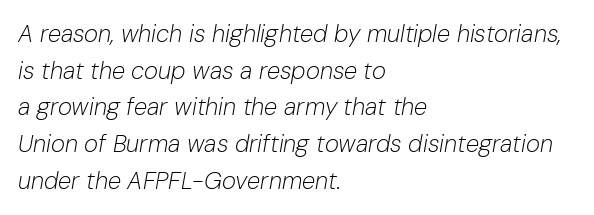
{"italic": "yes", "lean": "right", "slant_degrees": 10, "bold": "no", "underline": "no", "align": "left", "line_spacing": "normal", "line_spacing_ratio": 1.53, "letter_spacing": "normal", "letter_spacing_em": 0.0, "glyph_px": 24}
